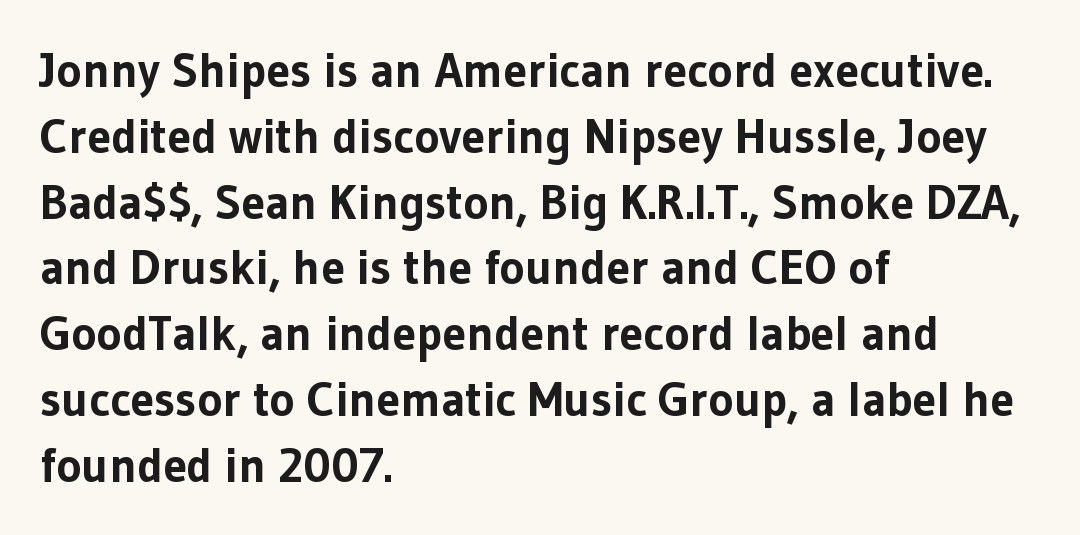
The image shows 48 px bold sans-serif type, upright; set left-aligned, normal line spacing (1.37x), normal letter spacing, not underlined; low stroke contrast and a medium x-height.
